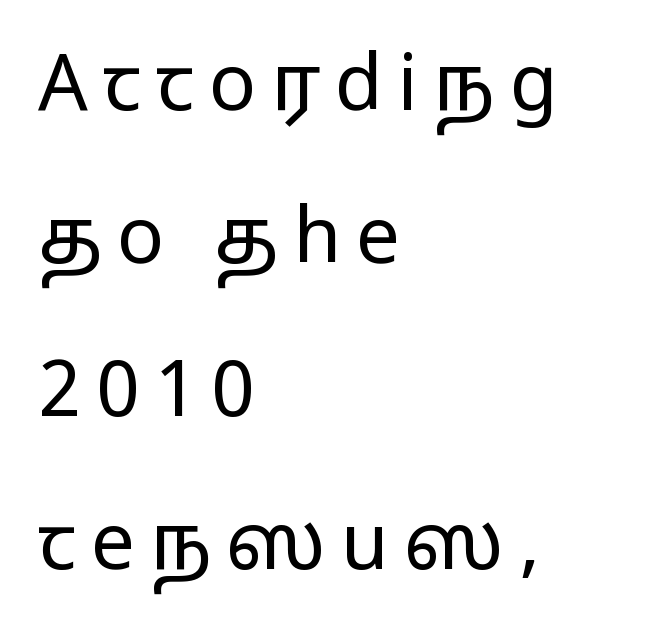
The image shows 78 px regular-weight, wide sans-serif type, upright; set left-aligned, loose line spacing (1.96x), not underlined; low stroke contrast and a medium x-height.
